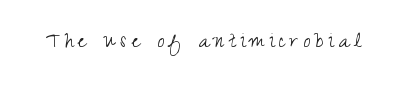
The image shows 25 px text type, upright; set not underlined.
